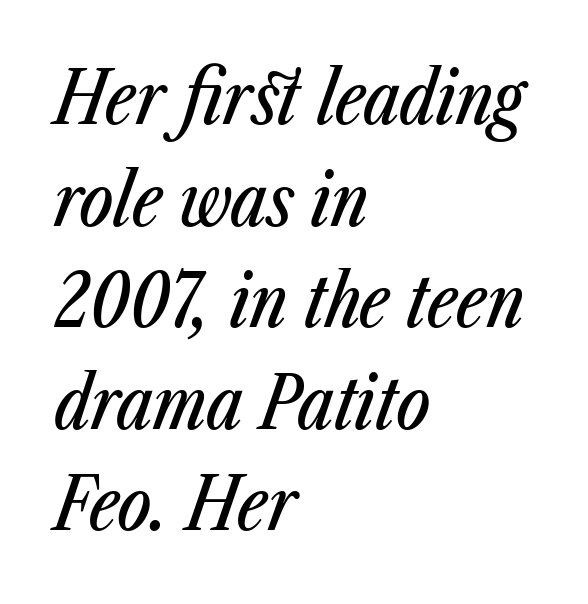
Q: Is the text italic (slanted)? A: Yes, it leans right by about 23 degrees.
Q: Is the text underlined? A: No.
Q: How is the paragraph aligned? A: Left-aligned.
Q: Is the spacing between letters normal or unusually wide? A: Normal.
Q: Is the spacing between lines tight, normal or loose? A: Normal.
Q: Width (condensed, normal, or wide)? A: Condensed.
Q: Stroke contrast? A: Low.
Q: x-height? A: Medium.
Q: Monospaced? A: No.
